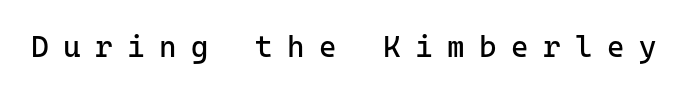
The image shows 30 px regular-weight sans-serif type, upright, monospaced; set unusually wide letter spacing (+0.48 em), not underlined; low stroke contrast and a medium x-height.
